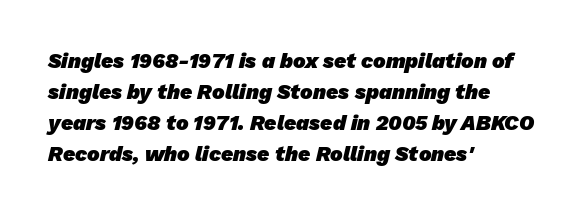
Q: Is the text bold? A: Yes.
Q: Is the text underlined? A: No.
Q: How is the paragraph aligned? A: Left-aligned.
Q: Is the spacing between letters normal or unusually wide? A: Normal.
Q: Is the spacing between lines tight, normal or loose? A: Normal.
